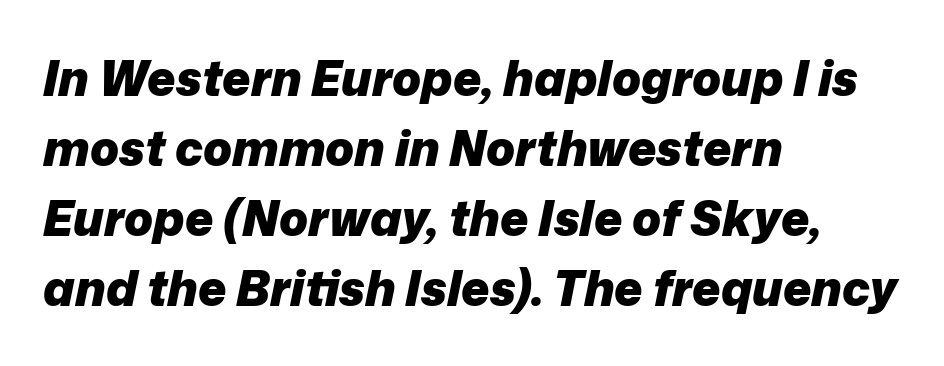
{"italic": "yes", "lean": "right", "slant_degrees": 12, "bold": "yes", "weight": "heavy", "width": "normal", "stroke_contrast": "low", "x_height": "medium", "monospaced": "no", "underline": "no", "align": "left", "line_spacing": "normal", "line_spacing_ratio": 1.46, "letter_spacing": "normal", "letter_spacing_em": 0.0, "glyph_px": 48}
